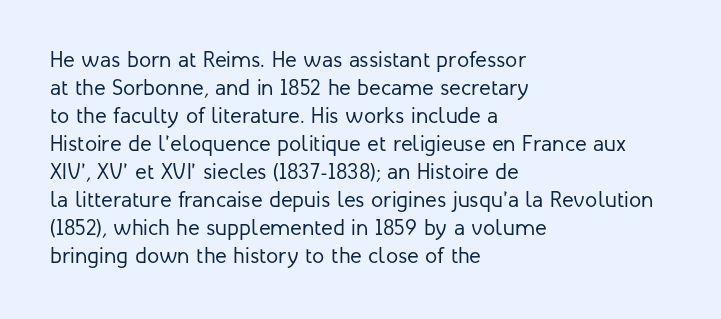
Q: Is the text bold? A: No.
Q: Is the text italic (slanted)? A: No, it is upright.
Q: Is the text underlined? A: No.
Q: How is the paragraph aligned? A: Left-aligned.
Q: Is the spacing between letters normal or unusually wide? A: Normal.
Q: Is the spacing between lines tight, normal or loose? A: Normal.
